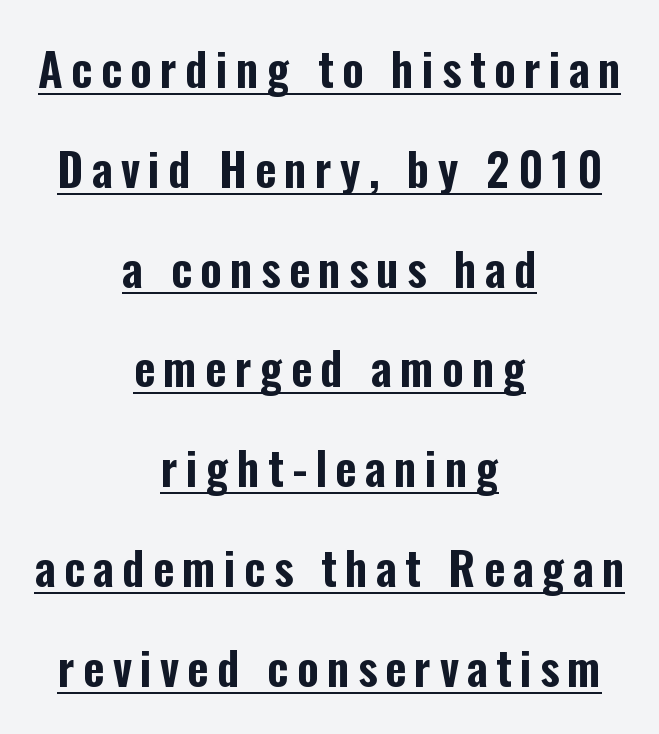
Underlined type. A typesetter would call this proportional, since set widths differ per character. What's the leading like? Stretched, with rows far apart. Characters remain perfectly vertical along every line. Line starts and ends both wander, symmetrically. Grotesque or geometric, the face here clearly has no serifs.
